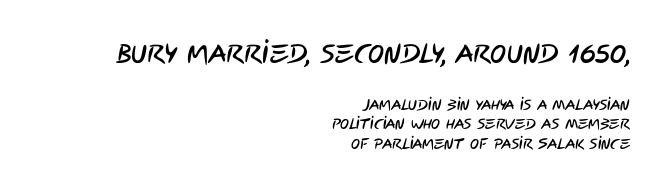
The image shows 27 px text type; set right-aligned, normal line spacing (1.33x), normal letter spacing, not underlined; the first (top) block is 1.8x larger.
